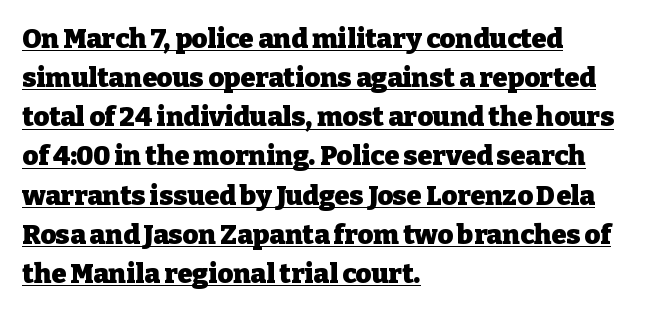
Thick stems and heavy bowls — unmistakably bold. The specimen includes a rule beneath the text block's lines. How are the letters spaced? Ordinarily, with no added tracking. The leading is moderate, giving the passage an even texture.
